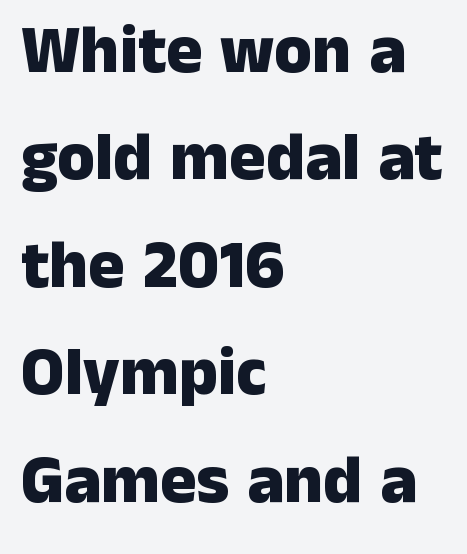
Q: Is the text bold? A: Yes.
Q: Is the text italic (slanted)? A: No, it is upright.
Q: Is the typeface a serif or a sans-serif typeface? A: Sans-serif.
Q: Is the text underlined? A: No.
Q: How is the paragraph aligned? A: Left-aligned.
Q: Is the spacing between letters normal or unusually wide? A: Normal.
Q: Is the spacing between lines tight, normal or loose? A: Normal.
Q: Width (condensed, normal, or wide)? A: Normal.
Q: Stroke contrast? A: Low.
Q: x-height? A: Medium.
Q: Monospaced? A: No.
